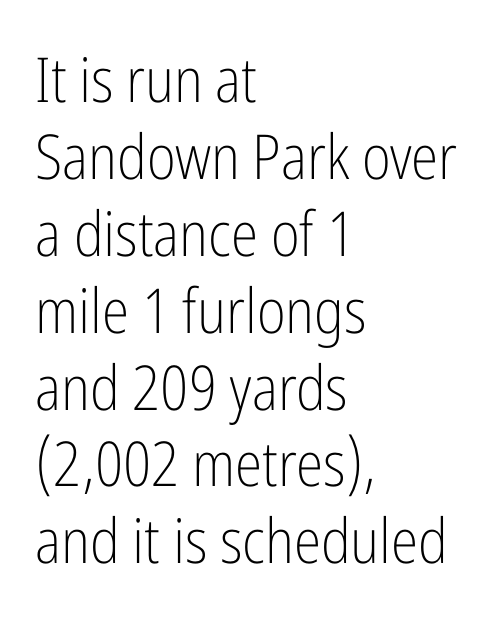
{"serif": "no", "italic": "no", "bold": "no", "weight": "light", "width": "condensed", "stroke_contrast": "low", "x_height": "medium", "monospaced": "no", "underline": "no", "align": "left", "line_spacing_ratio": 1.24, "letter_spacing": "normal", "letter_spacing_em": 0.0, "glyph_px": 62}
